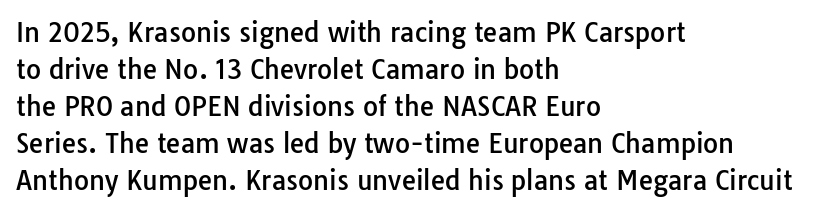
Q: Is the text italic (slanted)? A: No, it is upright.
Q: Is the text underlined? A: No.
Q: How is the paragraph aligned? A: Left-aligned.
Q: Is the spacing between letters normal or unusually wide? A: Normal.
Q: Is the spacing between lines tight, normal or loose? A: Normal.
